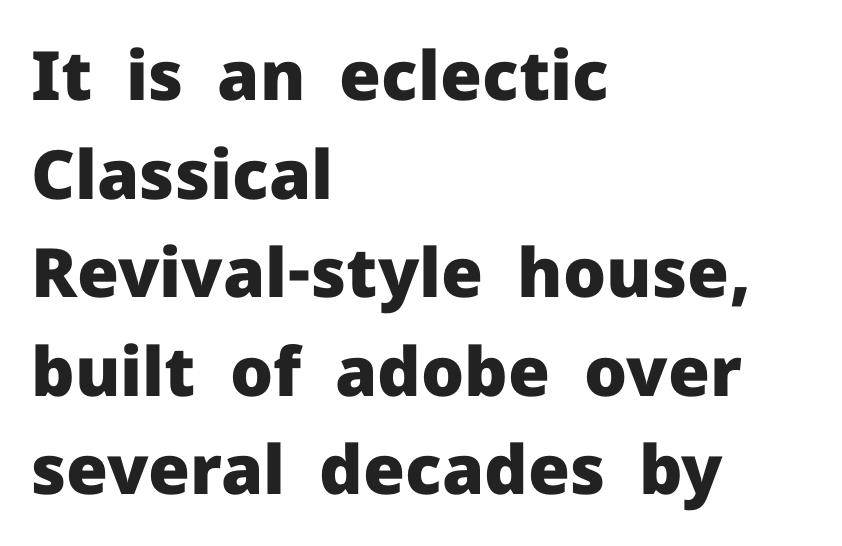
Check the space under the baseline: it is left empty. You could not count columns in this text — the font is proportionally spaced. Alignment: flush left. Classification — sans serif. A typesetter would call this zero additional tracking.
